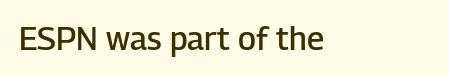
A classic flush-left, rag-right setting is used for this passage. The baseline area is clear. A semibold gives these letters moderate extra thickness, short of bold. Each letter's strokes conclude bluntly, with no projecting serifs. Here the designer chose a conventional face with non-uniform glyph widths. The specimen reads as upright at a glance.
